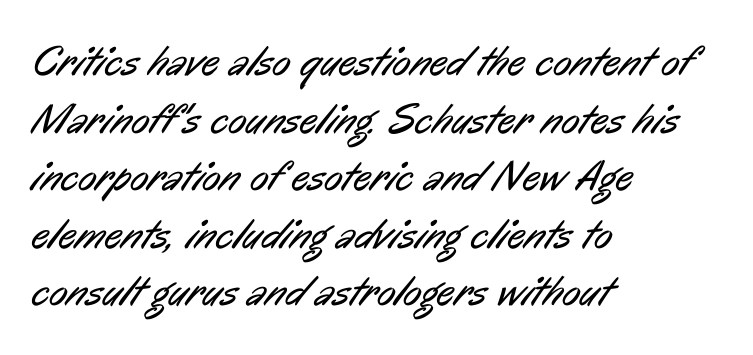
The image shows 43 px regular-weight, condensed sans-serif type; set left-aligned, normal line spacing (1.34x), normal letter spacing, not underlined; low stroke contrast and a medium x-height.
